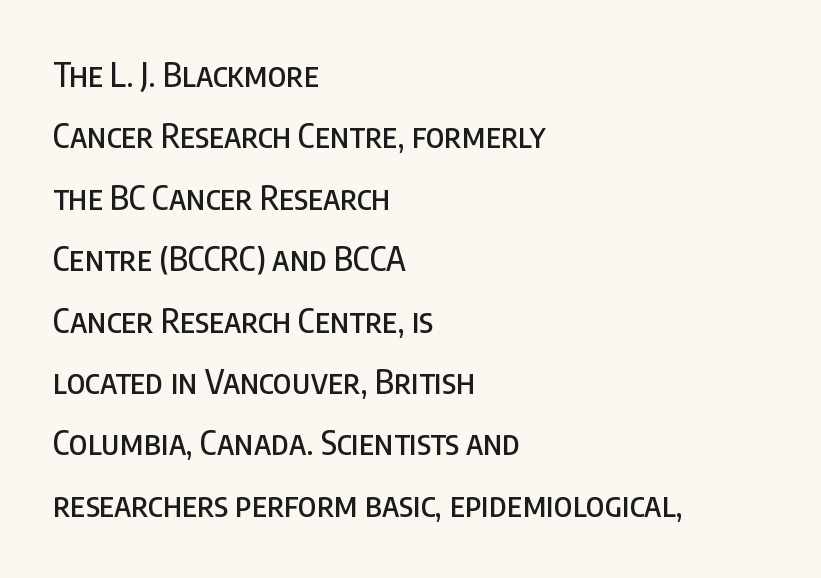
{"serif": "no", "italic": "no", "width": "condensed", "stroke_contrast": "low", "x_height": "large", "monospaced": "no", "underline": "no", "align": "left", "line_spacing_ratio": 1.86, "letter_spacing": "normal", "letter_spacing_em": 0.0, "glyph_px": 33}
